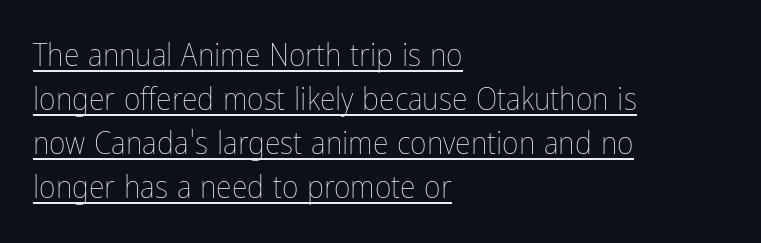
{"italic": "no", "bold": "no", "weight": "thin", "width": "condensed", "stroke_contrast": "low", "x_height": "medium", "monospaced": "no", "underline": "yes", "align": "left", "line_spacing": "normal", "line_spacing_ratio": 1.37, "letter_spacing": "normal", "letter_spacing_em": 0.0, "glyph_px": 32}
